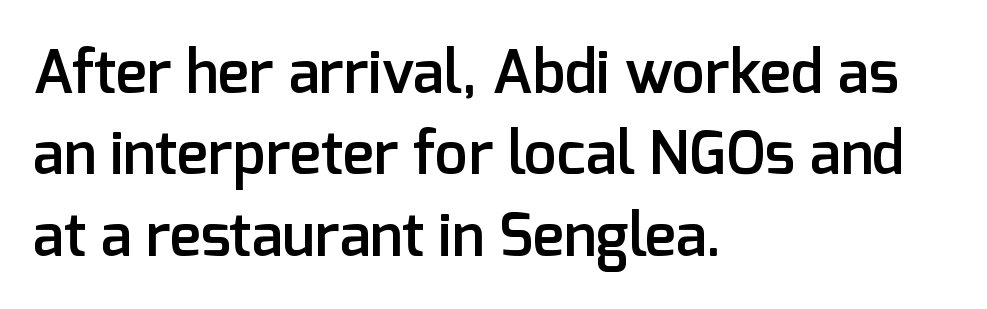
Leftover space on each line is placed entirely after the last word. The passage shown is typed in a proportional face where columns would drift. To sum up the face: it is a sans, with no serifs. Caption: standard tracking, unaltered.
